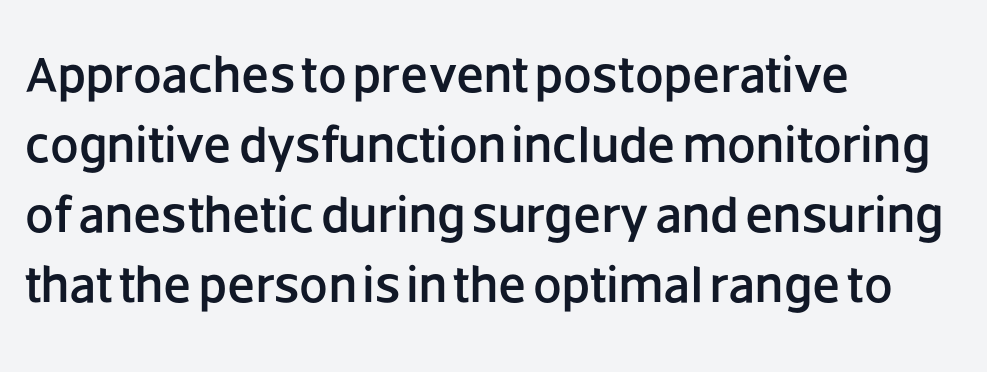
{"serif": "no", "italic": "no", "width": "normal", "stroke_contrast": "low", "x_height": "large", "monospaced": "no", "underline": "no", "align": "left", "line_spacing": "normal", "line_spacing_ratio": 1.37, "letter_spacing": "normal", "letter_spacing_em": 0.0, "glyph_px": 51}
